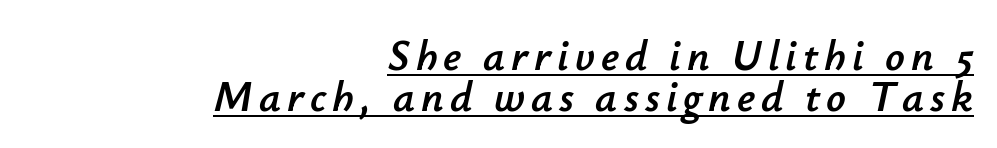
Q: Is the text italic (slanted)? A: Yes, it leans right by about 12 degrees.
Q: Is the text underlined? A: Yes.
Q: How is the paragraph aligned? A: Right-aligned.
Q: Is the spacing between lines tight, normal or loose? A: Tight.
Q: Width (condensed, normal, or wide)? A: Normal.
Q: Stroke contrast? A: Low.
Q: x-height? A: Small.
Q: Monospaced? A: No.
